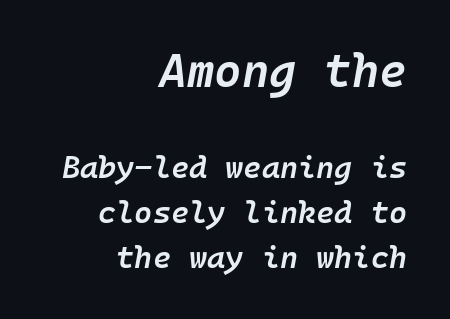
Reading top to bottom, the characters get smaller at the block break. This sample is right-justified, so line beginnings fall wherever the words allow. Bold? Not quite — semibold, heavier than regular but stopping short. Underlining? Definitely not there. The face used here is rendered with its standard letterfit. Line spacing here is normal.
